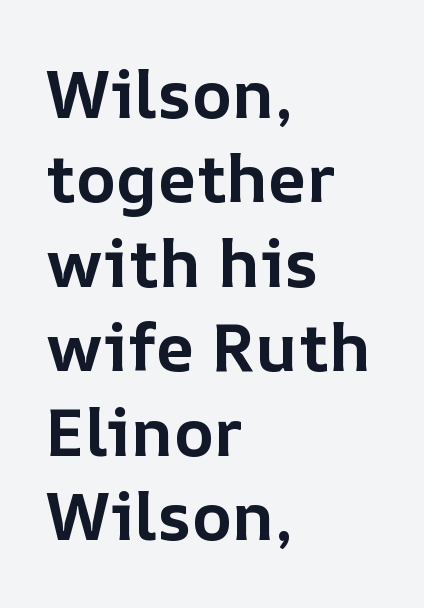
The image shows 67 px bold type, upright; set left-aligned, normal line spacing (1.26x), normal letter spacing, not underlined; low stroke contrast and a medium x-height.
